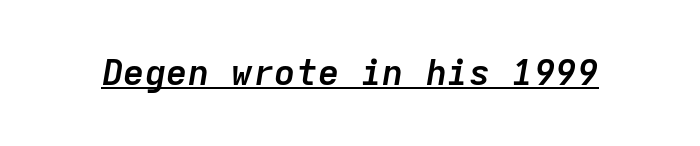
The image shows 36 px semibold type, italic (leaning right), monospaced; set normal letter spacing, underlined; low stroke contrast and a medium x-height.
